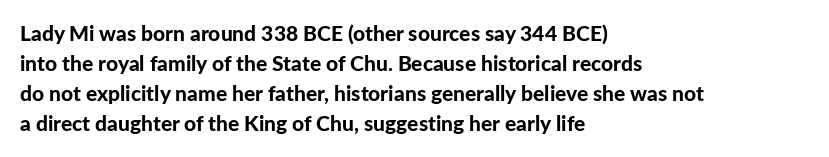
Q: Is the text bold? A: Yes.
Q: Is the text italic (slanted)? A: No, it is upright.
Q: Is the text underlined? A: No.
Q: How is the paragraph aligned? A: Left-aligned.
Q: Is the spacing between letters normal or unusually wide? A: Normal.
Q: Is the spacing between lines tight, normal or loose? A: Normal.
